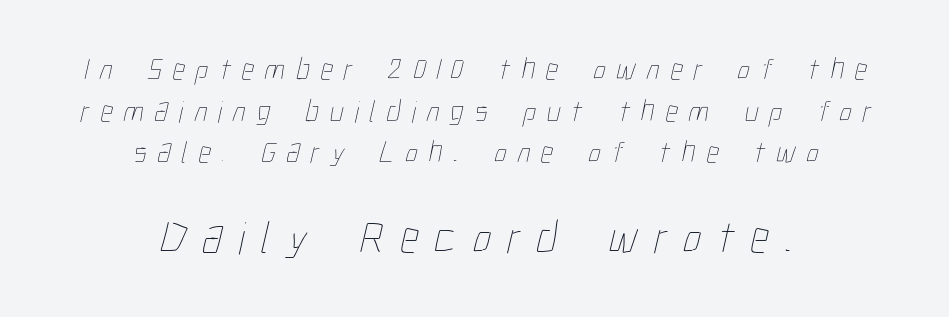
Think of a printed novel: that variable character pitch is what you see here. On a weight scale, this lands at 450 or below. Students, observe: this is what conventionally led text looks like. Horizontally, the lines are justified to the midpoint only. Just letters on the line, the space beneath them empty.
